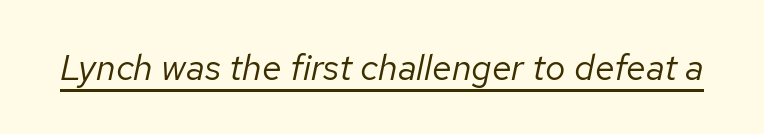
Inter-character spacing is left at the font's built-in metrics. Counters stay open thanks to moderate or lighter strokes. Is this a fixed-width face? No — the glyphs have proportional, varying widths. Underlined type.
